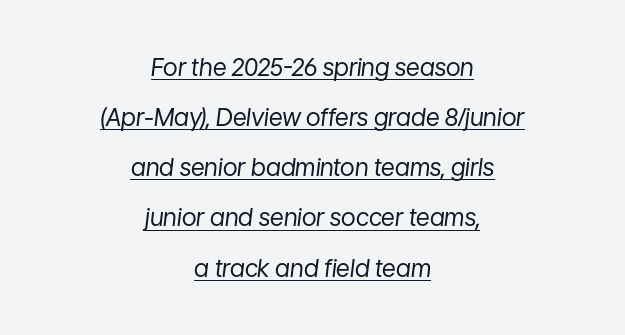
Q: Is the text bold? A: No.
Q: Is the text italic (slanted)? A: Yes, it leans right by about 7 degrees.
Q: Is the text underlined? A: Yes.
Q: How is the paragraph aligned? A: Centered.
Q: Is the spacing between letters normal or unusually wide? A: Normal.
Q: Is the spacing between lines tight, normal or loose? A: Loose.
